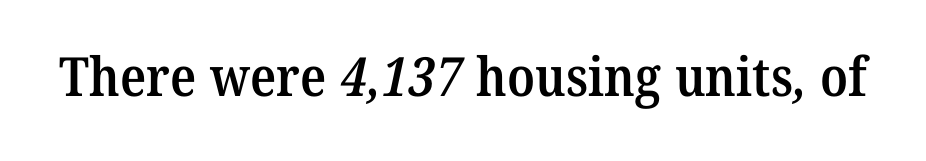
Each letter keeps its own natural width here, so spacing adapts to shape. The baseline area is clear. Letterform terminals end in serifs throughout the passage. Caption: standard tracking, unaltered. Look at the stroke-to-counter ratio: somewhat heavy, a semibold.
